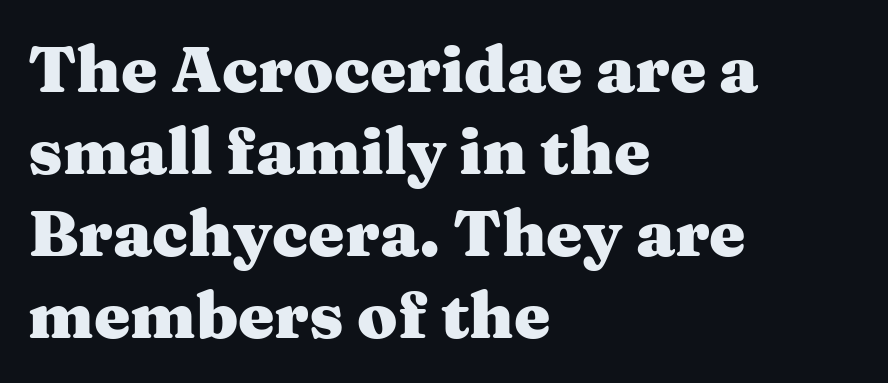
This is serif lettering, the kind often seen in printed books. Descenders hang freely into open space. The lines are quadded left. This sample has the flowing, uneven cadence of proportional lettering.
